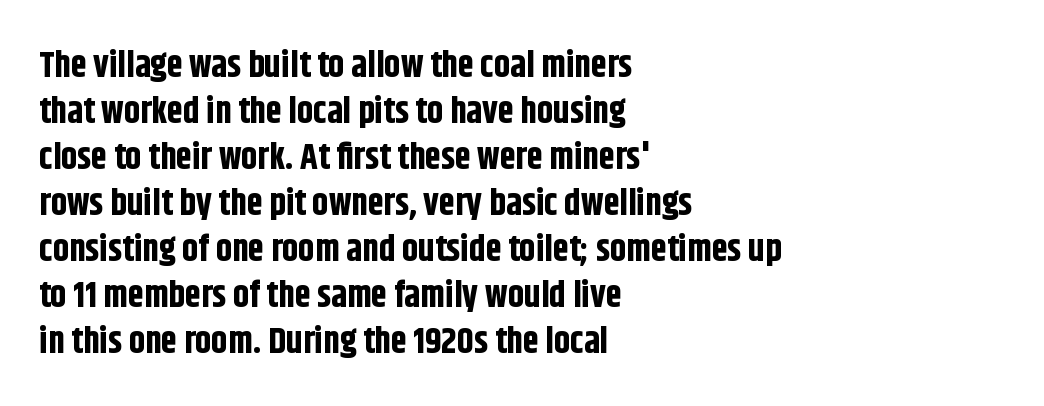
The image shows 36 px bold, condensed sans-serif type, upright; set left-aligned, normal line spacing (1.28x), normal letter spacing, not underlined; low stroke contrast and a large x-height.
